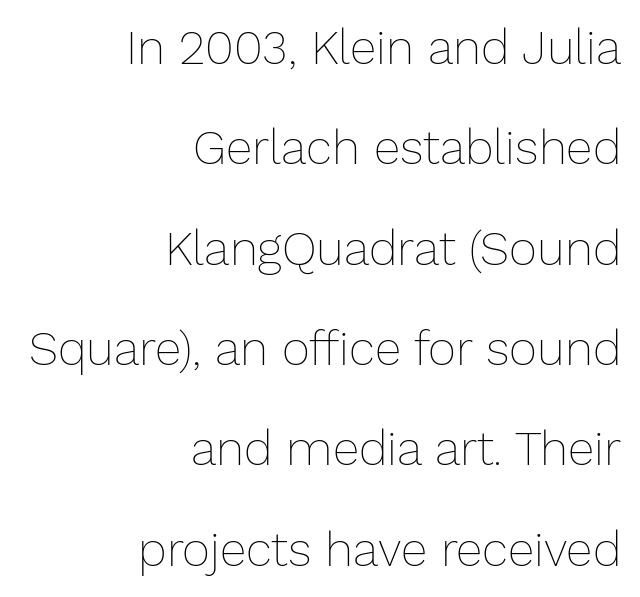
This is the regular roman posture of the typeface. Each line ends at the same right margin while the left side varies. The passage shown is not underscored anywhere. A typesetter would call this proportional, since set widths differ per character. Ink coverage per letter is moderate at most.
